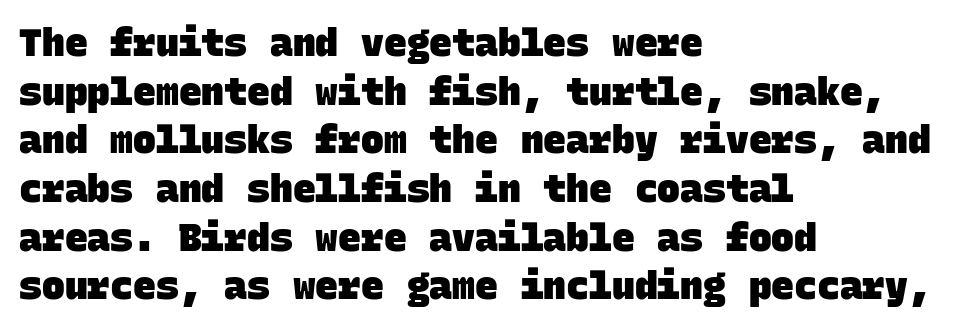
The image shows 38 px heavy sans-serif type, monospaced; set left-aligned, normal line spacing (1.28x), normal letter spacing, not underlined; low stroke contrast and a large x-height.
